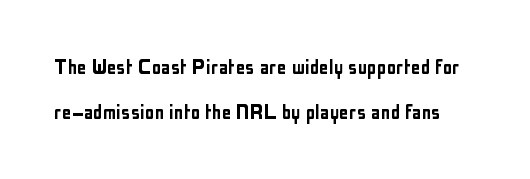
{"italic": "no", "underline": "no", "line_spacing_ratio": 1.88, "letter_spacing": "normal", "letter_spacing_em": 0.0, "glyph_px": 24}
